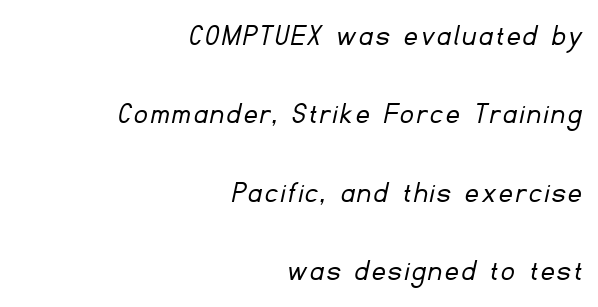
The image shows 32 px light sans-serif type; set right-aligned, loose line spacing (2.45x), not underlined; low stroke contrast and a small x-height.
